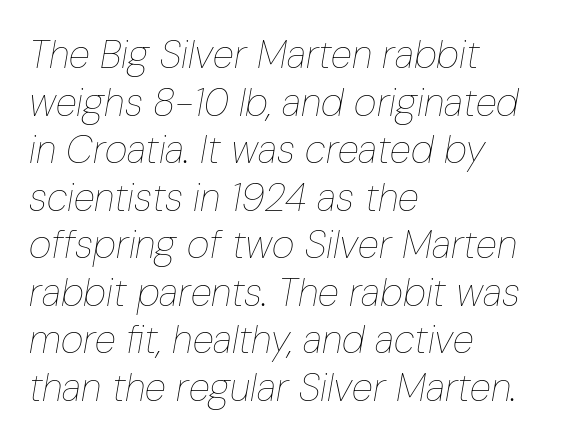
The image shows 39 px thin, condensed type, italic (leaning right); set left-aligned, line spacing 1.22x, normal letter spacing, not underlined; low stroke contrast and a medium x-height.
